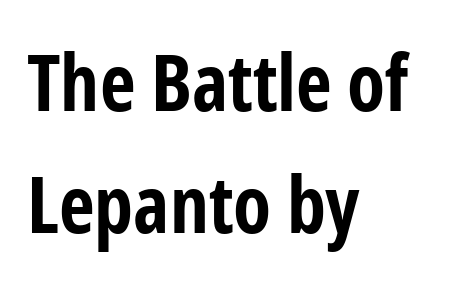
Q: Is the text bold? A: Yes.
Q: Is the text italic (slanted)? A: No, it is upright.
Q: Is the typeface a serif or a sans-serif typeface? A: Sans-serif.
Q: Is the text underlined? A: No.
Q: How is the paragraph aligned? A: Left-aligned.
Q: Is the spacing between letters normal or unusually wide? A: Normal.
Q: Is the spacing between lines tight, normal or loose? A: Normal.
Q: Width (condensed, normal, or wide)? A: Condensed.
Q: Stroke contrast? A: Low.
Q: x-height? A: Medium.
Q: Monospaced? A: No.
